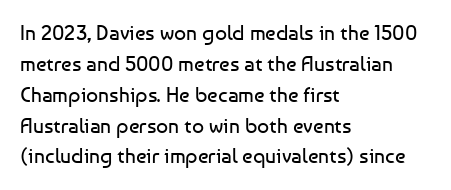
Q: Is the text bold? A: No.
Q: Is the text italic (slanted)? A: No, it is upright.
Q: Is the text underlined? A: No.
Q: How is the paragraph aligned? A: Left-aligned.
Q: Is the spacing between letters normal or unusually wide? A: Normal.
Q: Is the spacing between lines tight, normal or loose? A: Normal.
